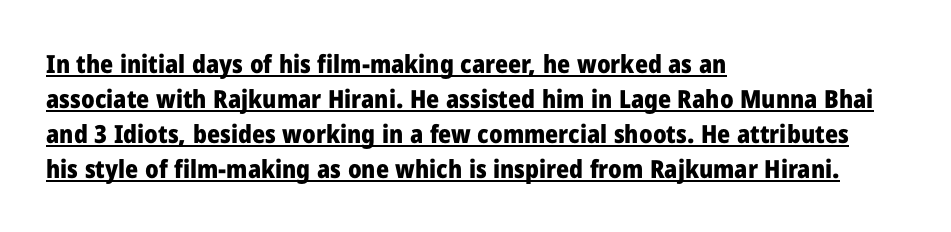
Q: Is the text bold? A: Yes.
Q: Is the text italic (slanted)? A: No, it is upright.
Q: Is the text underlined? A: Yes.
Q: How is the paragraph aligned? A: Left-aligned.
Q: Is the spacing between letters normal or unusually wide? A: Normal.
Q: Is the spacing between lines tight, normal or loose? A: Normal.
